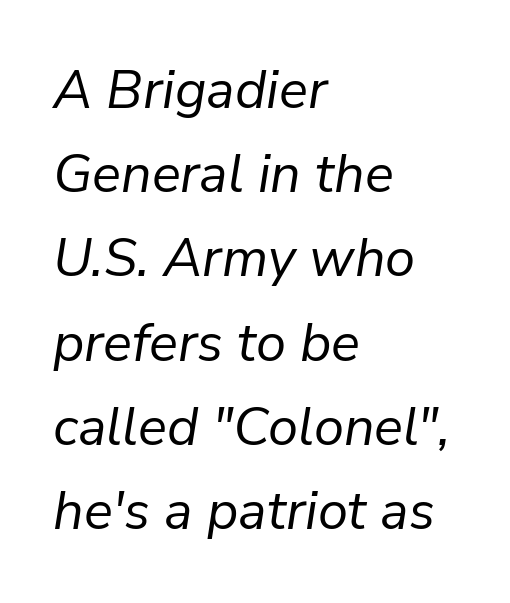
Q: Is the text bold? A: No.
Q: Is the text italic (slanted)? A: Yes, it leans right by about 9 degrees.
Q: Is the text underlined? A: No.
Q: How is the paragraph aligned? A: Left-aligned.
Q: Is the spacing between letters normal or unusually wide? A: Normal.
Q: Is the spacing between lines tight, normal or loose? A: Normal.
Q: Width (condensed, normal, or wide)? A: Normal.
Q: Stroke contrast? A: Low.
Q: x-height? A: Medium.
Q: Monospaced? A: No.
